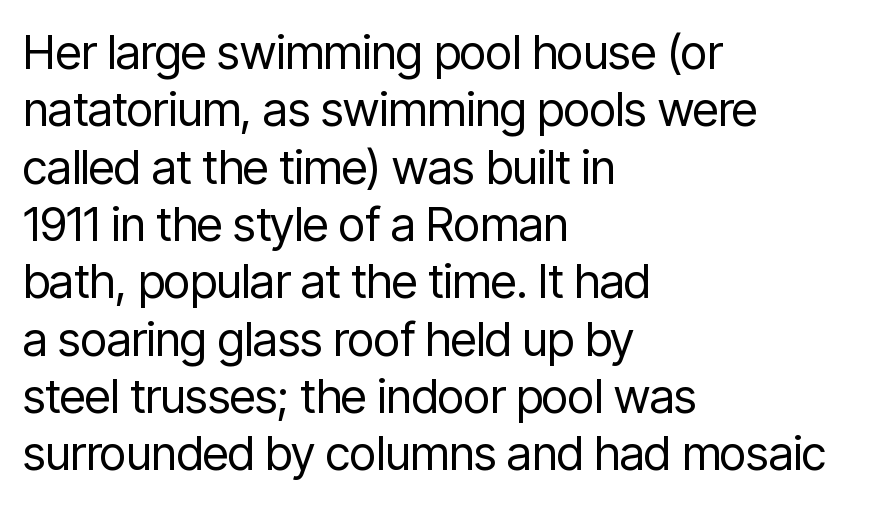
{"serif": "no", "italic": "no", "bold": "no", "weight": "regular", "width": "condensed", "stroke_contrast": "low", "x_height": "medium", "monospaced": "no", "underline": "no", "align": "left", "line_spacing_ratio": 1.22, "letter_spacing": "normal", "letter_spacing_em": 0.0, "glyph_px": 47}
